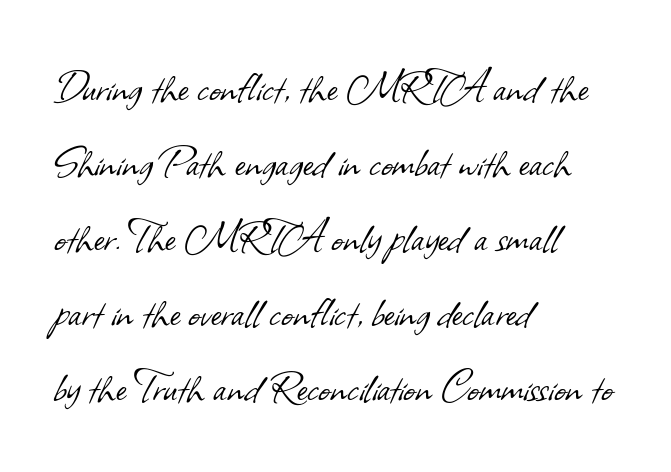
The image shows 50 px light sans-serif type; set left-aligned, normal line spacing (1.5x), normal letter spacing, not underlined; low stroke contrast and a small x-height.
